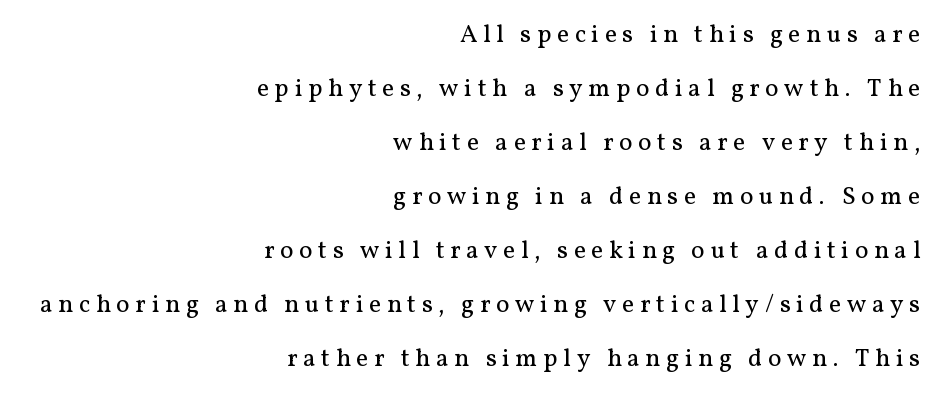
Q: Is the text bold? A: No.
Q: Is the text italic (slanted)? A: No, it is upright.
Q: Is the text underlined? A: No.
Q: How is the paragraph aligned? A: Right-aligned.
Q: Is the spacing between letters normal or unusually wide? A: Unusually wide.
Q: Is the spacing between lines tight, normal or loose? A: Loose.
